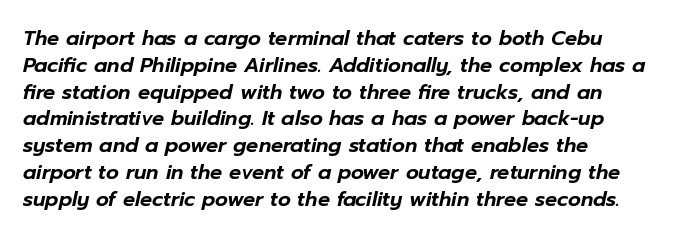
The image shows 20 px text type, italic (leaning right); set left-aligned, normal line spacing (1.34x), normal letter spacing, not underlined.
